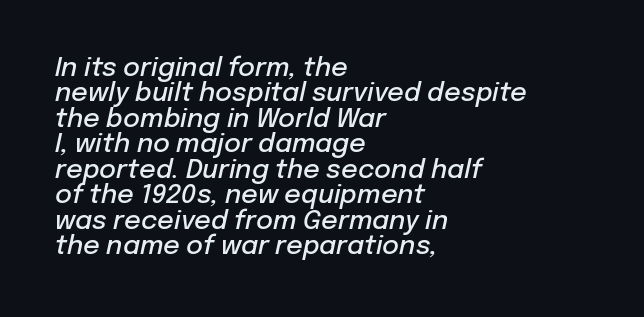
A fair bit of extra ink — the face is semibold, not bold. Unmarked baselines from the first word to the last. Style check: oblique. Line starts are locked; line ends wander. You could call the tracking neutral — neither tight nor loose. How would I describe the line gaps? Narrow and economical.
